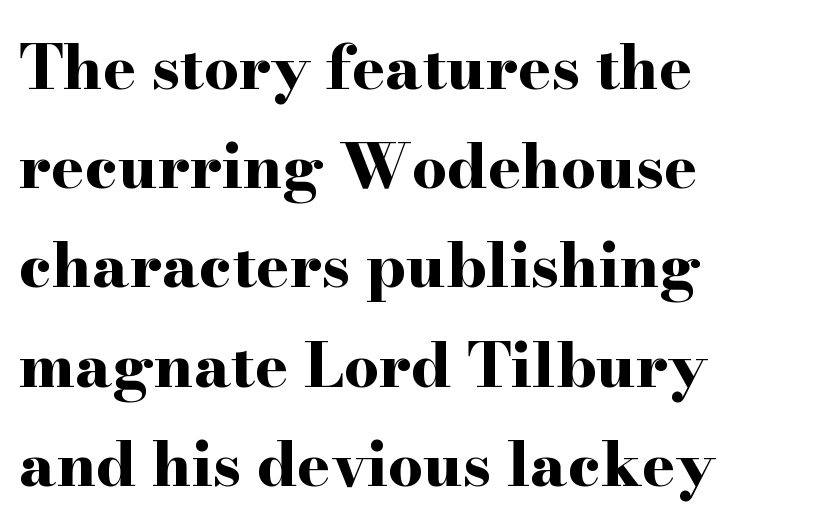
{"serif": "yes", "italic": "no", "bold": "yes", "weight": "bold", "width": "wide", "stroke_contrast": "high", "x_height": "small", "monospaced": "no", "underline": "no", "align": "left", "line_spacing": "normal", "line_spacing_ratio": 1.6, "letter_spacing": "normal", "letter_spacing_em": 0.0, "glyph_px": 62}
